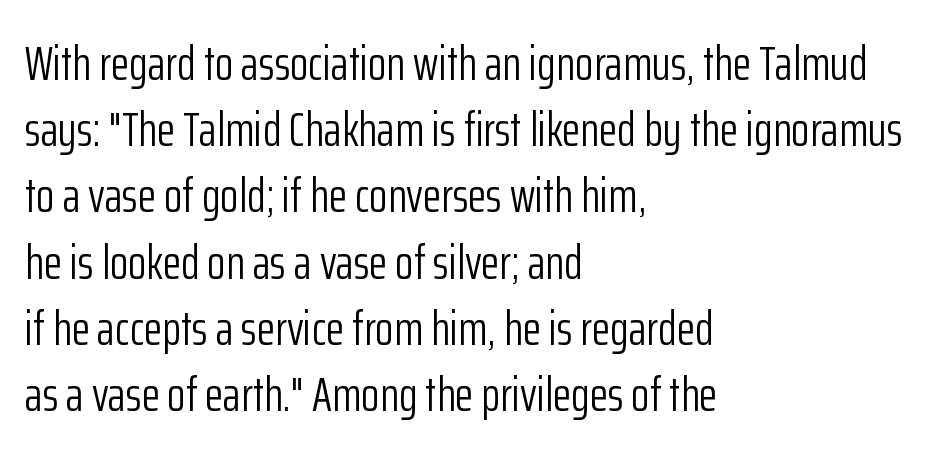
Each letter's strokes conclude bluntly, with no projecting serifs. This reads as an unemphasized weight, regular at the heaviest. Spacing verdict: proportional, widths tailored to each character. Notice how the passage keeps a crisp vertical edge on the left only. Plain, unruled lines of type.
